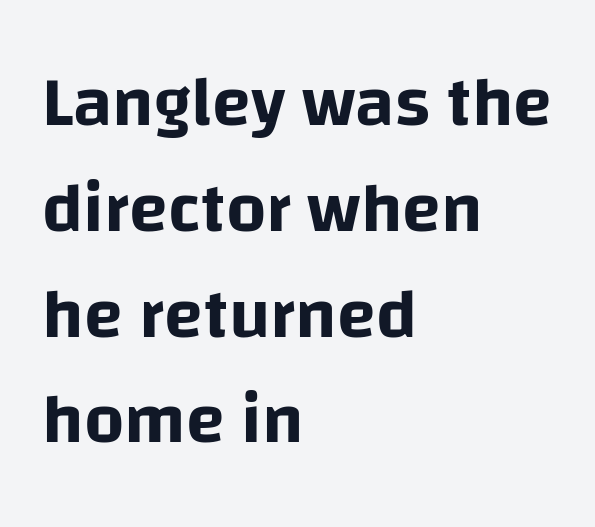
The space between consecutive lines is moderate. Spacing verdict: proportional, widths tailored to each character. Honestly, there is no underline to notice here at all. Tall strokes in this sample are plumb rather than angled. The rag falls on the right side of this text block.
